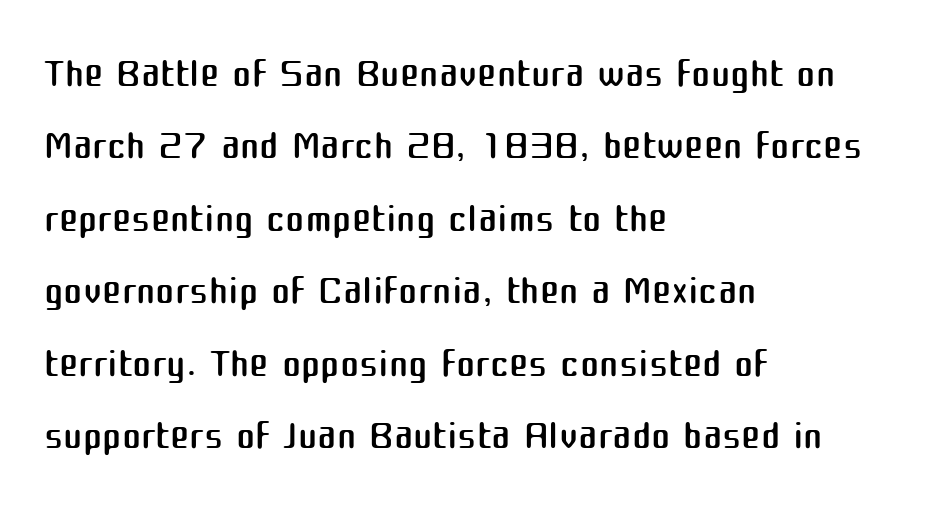
{"serif": "no", "italic": "no", "bold": "no", "weight": "regular", "width": "normal", "stroke_contrast": "medium", "x_height": "medium", "monospaced": "no", "underline": "no", "align": "left", "line_spacing": "normal", "line_spacing_ratio": 1.25, "letter_spacing": "normal", "letter_spacing_em": 0.0, "glyph_px": 58}
